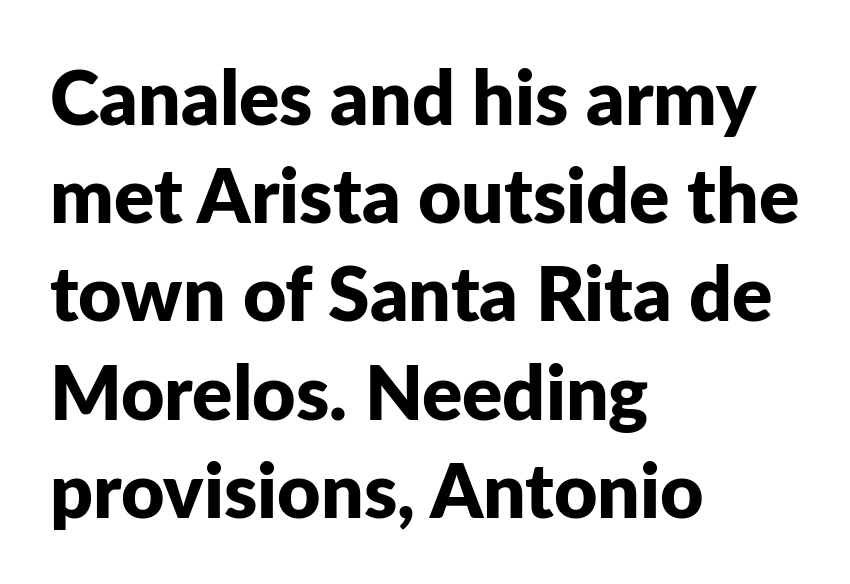
{"serif": "no", "italic": "no", "bold": "yes", "weight": "bold", "width": "normal", "stroke_contrast": "low", "x_height": "medium", "monospaced": "no", "underline": "no", "align": "left", "line_spacing": "normal", "line_spacing_ratio": 1.31, "letter_spacing": "normal", "letter_spacing_em": 0.0, "glyph_px": 75}
